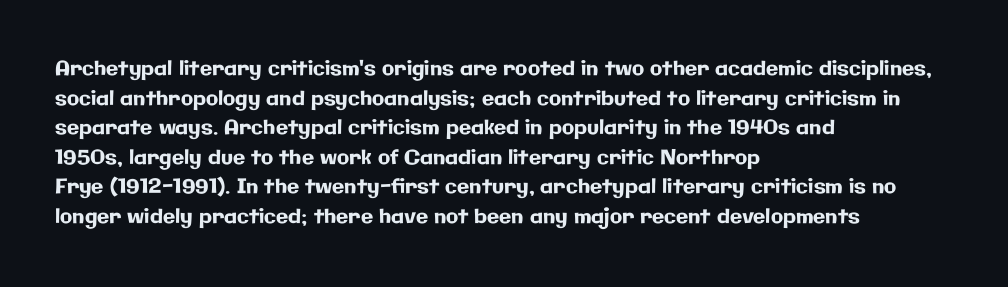
The image shows 20 px text type, upright; set left-aligned, normal line spacing (1.48x), normal letter spacing, not underlined.
